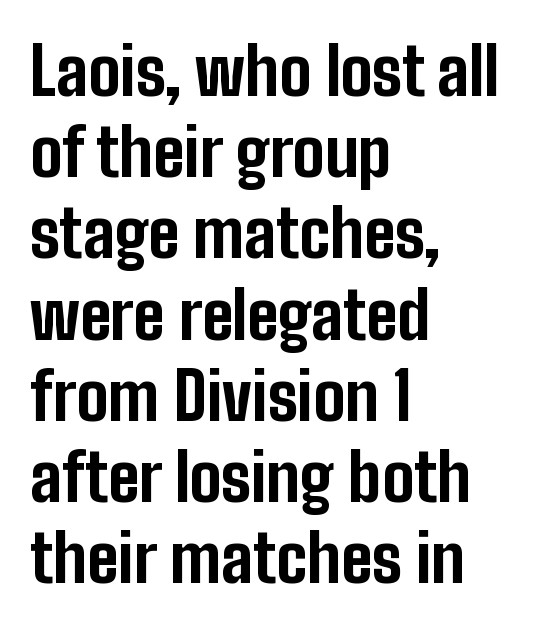
Rendered with straight, roman letterforms. Do the characters align in a grid? No, the font is proportional. This rendering leaves character spacing at its baseline value. The letters are bold, with thick, heavy strokes.
